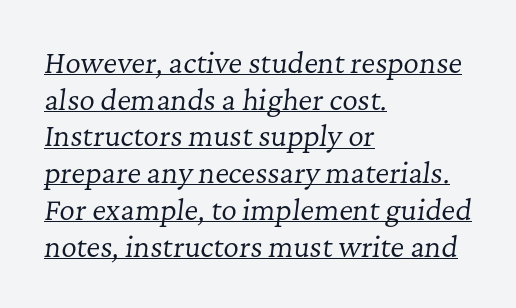
The image shows 27 px text type, italic (leaning right); set left-aligned, normal line spacing (1.36x), normal letter spacing, underlined.
